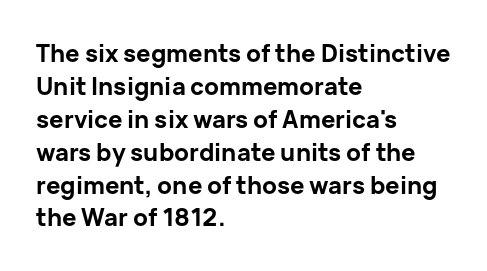
The tracking reads as untouched default to a designer's eye. Check the space under the baseline: it is left empty. The letters stand straight up with perfectly vertical stems. Each line starts at the same left margin while the right side varies. Weight check: bold — yes, fully. These lines sit exactly where default settings would place them.
